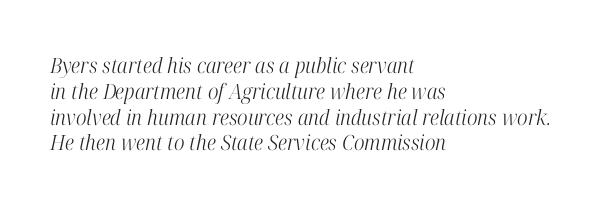
The image shows 21 px text type, italic (leaning right); set left-aligned, line spacing 1.23x, normal letter spacing, not underlined.
